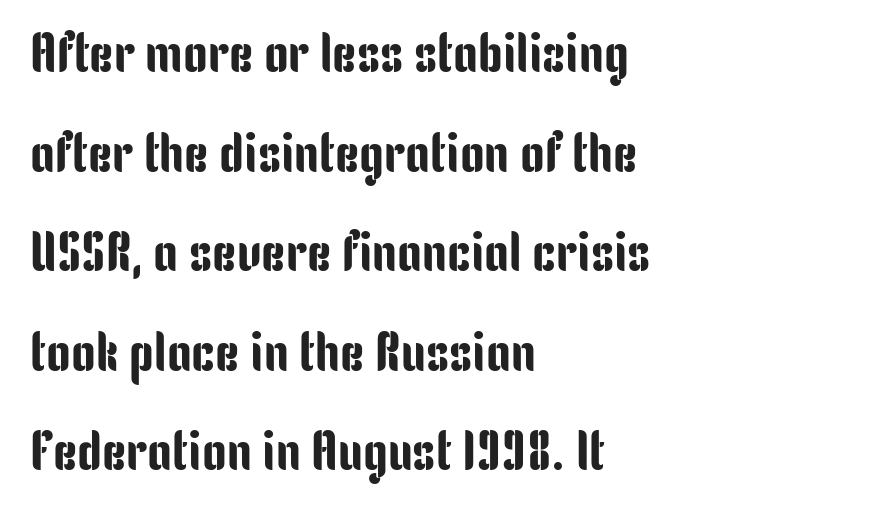
The image shows 55 px condensed sans-serif type, upright; set left-aligned, line spacing 1.81x, normal letter spacing, not underlined; low stroke contrast and a medium x-height.
